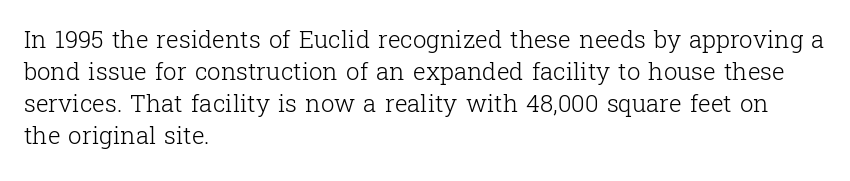
{"italic": "no", "bold": "no", "underline": "no", "align": "left", "line_spacing": "normal", "line_spacing_ratio": 1.34, "letter_spacing": "normal", "letter_spacing_em": 0.0, "glyph_px": 24}
